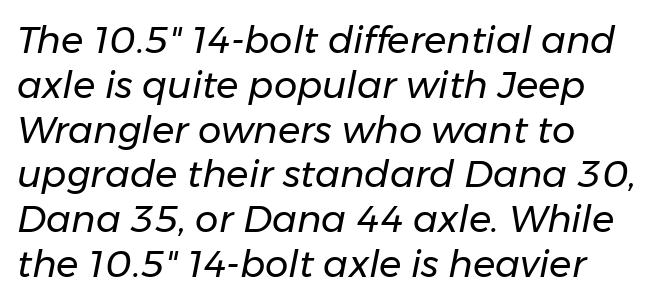
The image shows 37 px regular-weight type, italic (leaning right); set left-aligned, line spacing 1.21x, normal letter spacing, not underlined; low stroke contrast and a medium x-height.
